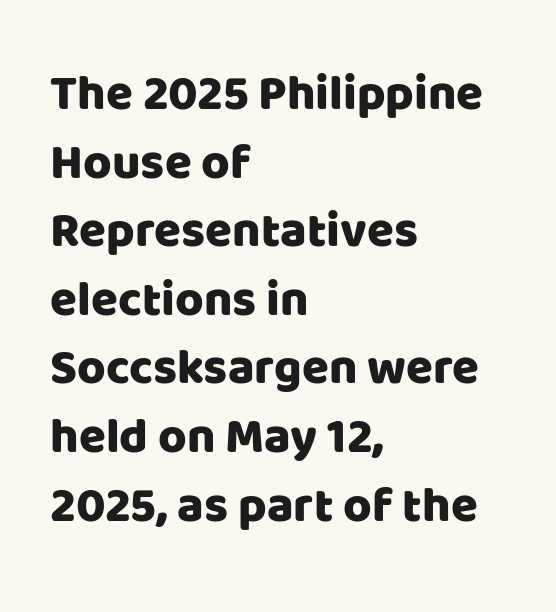
Q: Is the text italic (slanted)? A: No, it is upright.
Q: Is the typeface a serif or a sans-serif typeface? A: Sans-serif.
Q: Is the text underlined? A: No.
Q: How is the paragraph aligned? A: Left-aligned.
Q: Is the spacing between letters normal or unusually wide? A: Normal.
Q: Is the spacing between lines tight, normal or loose? A: Normal.
Q: Width (condensed, normal, or wide)? A: Normal.
Q: Stroke contrast? A: Low.
Q: x-height? A: Large.
Q: Monospaced? A: No.
